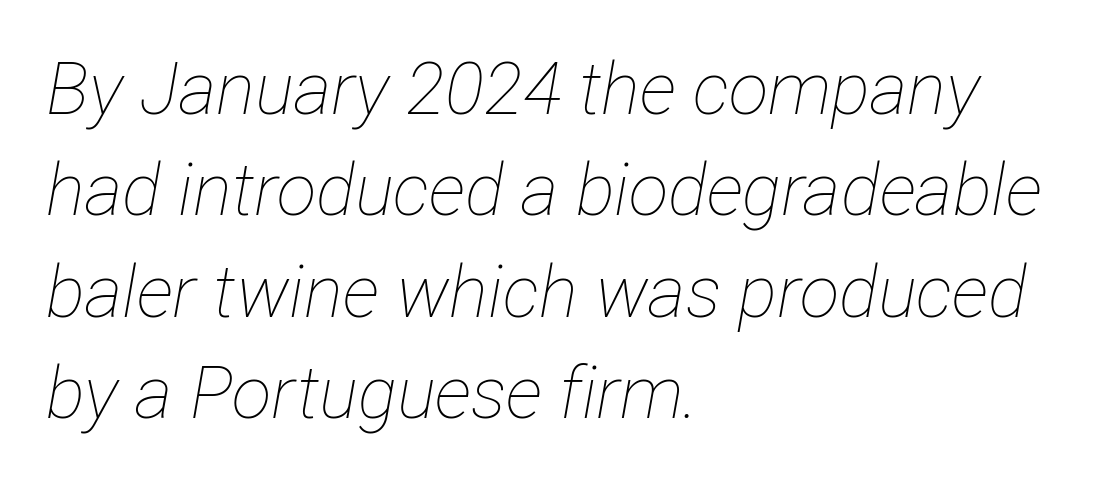
{"italic": "yes", "lean": "right", "slant_degrees": 12, "bold": "no", "weight": "thin", "width": "condensed", "stroke_contrast": "low", "x_height": "medium", "monospaced": "no", "underline": "no", "align": "left", "line_spacing": "normal", "line_spacing_ratio": 1.39, "letter_spacing": "normal", "letter_spacing_em": 0.0, "glyph_px": 73}
